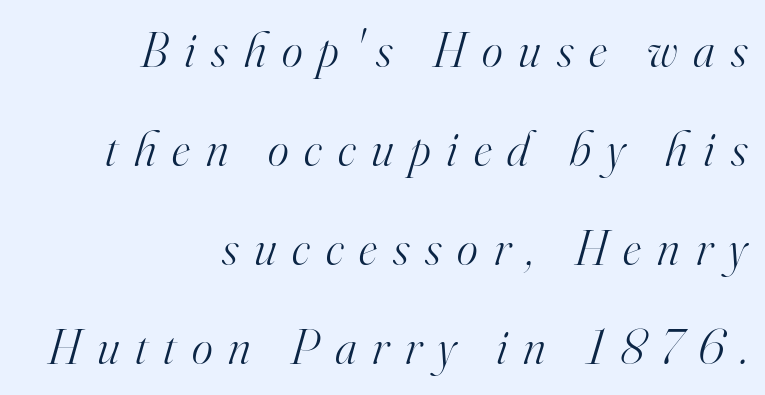
Q: Is the text bold? A: No.
Q: Is the text italic (slanted)? A: Yes, it leans right by about 16 degrees.
Q: Is the typeface a serif or a sans-serif typeface? A: Serif.
Q: Is the text underlined? A: No.
Q: How is the paragraph aligned? A: Right-aligned.
Q: Is the spacing between letters normal or unusually wide? A: Unusually wide.
Q: Is the spacing between lines tight, normal or loose? A: Loose.
Q: Width (condensed, normal, or wide)? A: Normal.
Q: Stroke contrast? A: High.
Q: x-height? A: Small.
Q: Monospaced? A: No.
